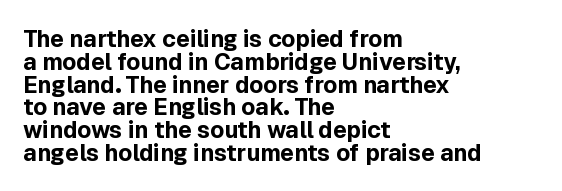
Q: Is the text bold? A: Yes.
Q: Is the text italic (slanted)? A: No, it is upright.
Q: Is the text underlined? A: No.
Q: How is the paragraph aligned? A: Left-aligned.
Q: Is the spacing between letters normal or unusually wide? A: Normal.
Q: Is the spacing between lines tight, normal or loose? A: Tight.
